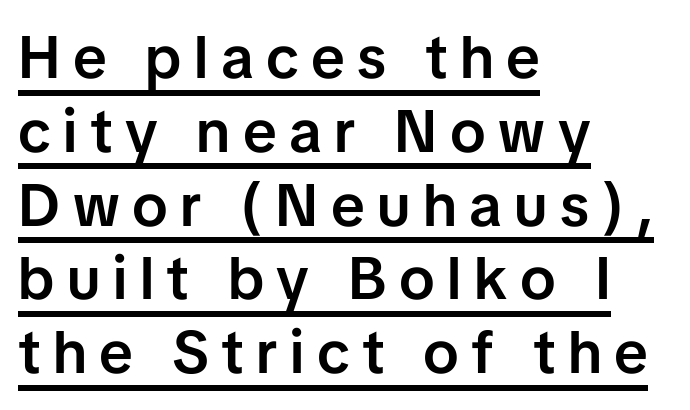
The paragraph shown leans on its left margin. The string is rendered with underlining switched on. The type family on display is of the sans-serif kind. The letters advance in unequal steps, a hallmark of proportional type.
